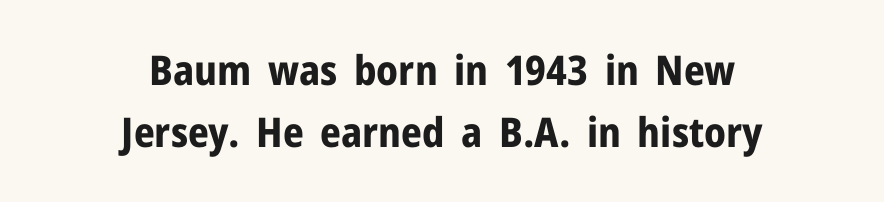
Vertical strokes here are truly vertical. Reading down the column, the eye jumps a familiar distance to each next line. Each glyph is drawn with heavy, bold strokes. Teacher's note: observe the equal gaps on both sides — that is centered alignment.
